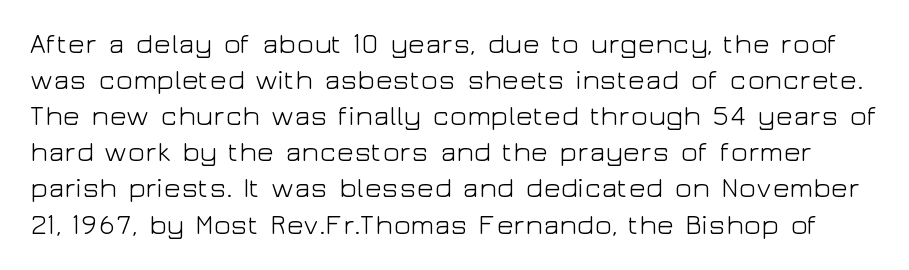
The image shows 28 px light, wide sans-serif type, upright; set normal line spacing (1.29x), normal letter spacing, not underlined; low stroke contrast and a medium x-height.
